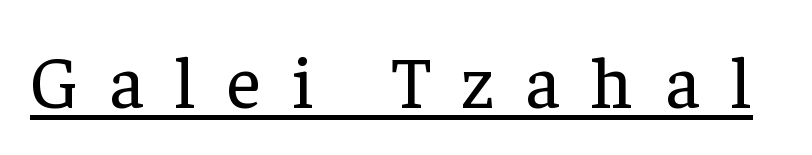
{"serif": "yes", "italic": "no", "bold": "no", "weight": "regular", "width": "normal", "stroke_contrast": "low", "x_height": "medium", "monospaced": "no", "underline": "yes", "letter_spacing": "wide", "letter_spacing_em": 0.42, "glyph_px": 74}
